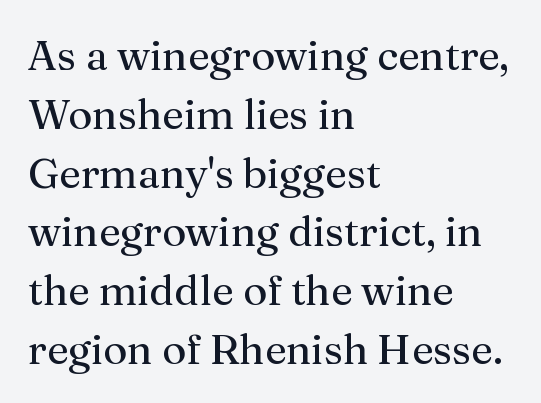
Weight class: somewhere from thin through regular. You could call the tracking neutral — neither tight nor loose. Layout note: lines flush left. The face used here is proportionally spaced, like ordinary book or web type. Lines of text with bare space underneath. Every character sits straight up, as roman type does.
